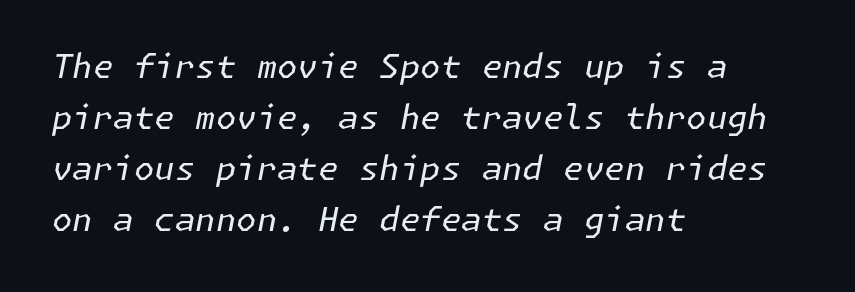
The image shows 33 px regular-weight type, italic (leaning right); set left-aligned, normal line spacing (1.55x), normal letter spacing, not underlined; low stroke contrast and a medium x-height.
